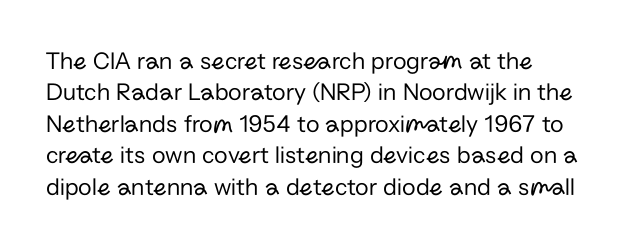
Q: Is the text bold? A: No.
Q: Is the text italic (slanted)? A: No, it is upright.
Q: Is the text underlined? A: No.
Q: Is the spacing between letters normal or unusually wide? A: Normal.
Q: Is the spacing between lines tight, normal or loose? A: Normal.
